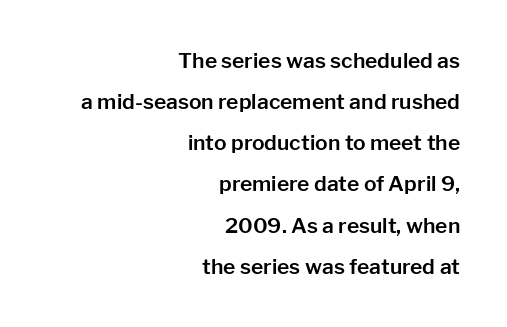
Q: Is the text italic (slanted)? A: No, it is upright.
Q: Is the text underlined? A: No.
Q: How is the paragraph aligned? A: Right-aligned.
Q: Is the spacing between letters normal or unusually wide? A: Normal.
Q: Is the spacing between lines tight, normal or loose? A: Loose.
